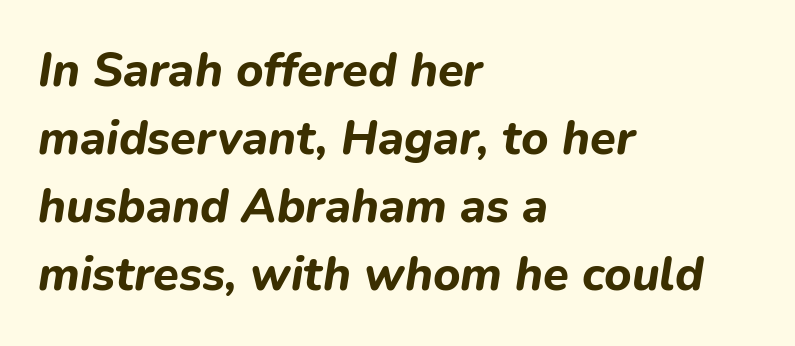
{"italic": "yes", "lean": "right", "slant_degrees": 9, "bold": "yes", "weight": "bold", "width": "normal", "stroke_contrast": "low", "x_height": "medium", "monospaced": "no", "underline": "no", "align": "left", "line_spacing": "normal", "line_spacing_ratio": 1.45, "letter_spacing": "normal", "letter_spacing_em": 0.0, "glyph_px": 47}
